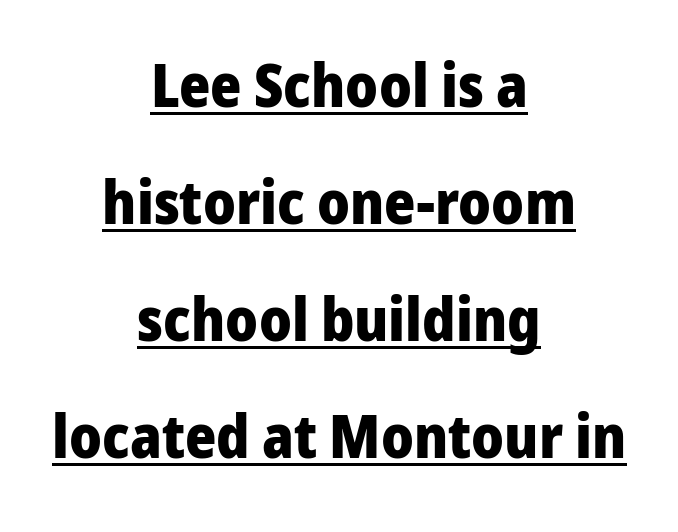
The rendering positions every line midway between the sides. Each word holds together tightly as a unit, with standard inter-letter gaps. A great deal of white space separates one row of letters from the next. Notice how thick the strokes are: this is what a full bold looks like. Think of a printed novel: that variable character pitch is what you see here. Posture: vertical.
